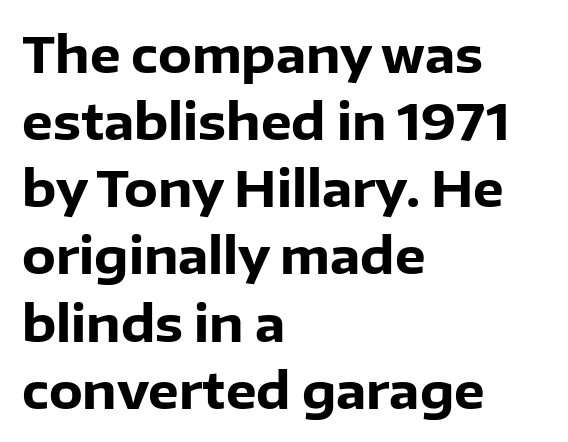
Q: Is the text bold? A: Yes.
Q: Is the text italic (slanted)? A: No, it is upright.
Q: Is the typeface a serif or a sans-serif typeface? A: Sans-serif.
Q: Is the text underlined? A: No.
Q: How is the paragraph aligned? A: Left-aligned.
Q: Is the spacing between letters normal or unusually wide? A: Normal.
Q: Is the spacing between lines tight, normal or loose? A: Normal.
Q: Width (condensed, normal, or wide)? A: Normal.
Q: Stroke contrast? A: Low.
Q: x-height? A: Medium.
Q: Monospaced? A: No.
